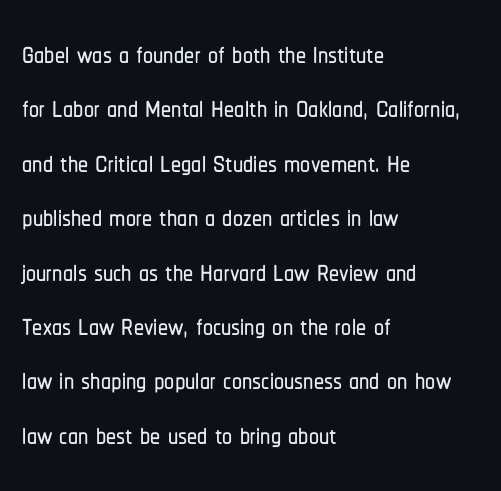
Q: Is the text italic (slanted)? A: No, it is upright.
Q: Is the typeface a serif or a sans-serif typeface? A: Sans-serif.
Q: Is the text underlined? A: No.
Q: How is the paragraph aligned? A: Left-aligned.
Q: Is the spacing between letters normal or unusually wide? A: Normal.
Q: Is the spacing between lines tight, normal or loose? A: Normal.
Q: Width (condensed, normal, or wide)? A: Condensed.
Q: Stroke contrast? A: Low.
Q: x-height? A: Medium.
Q: Monospaced? A: No.
